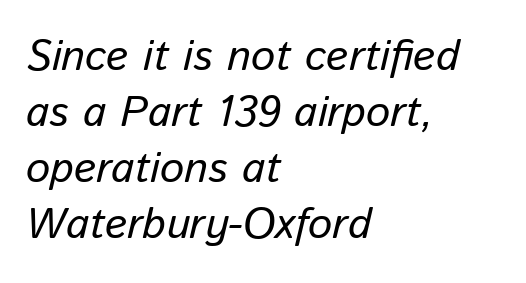
Compared with typical body copy, the letter spacing here is the same. The zone under the glyphs is completely vacant. Tall strokes in this sample are angled rather than plumb. Weight: in the light-to-regular range. The space between consecutive lines is moderate. The rendering uses natural spacing where letterforms have individual widths.
